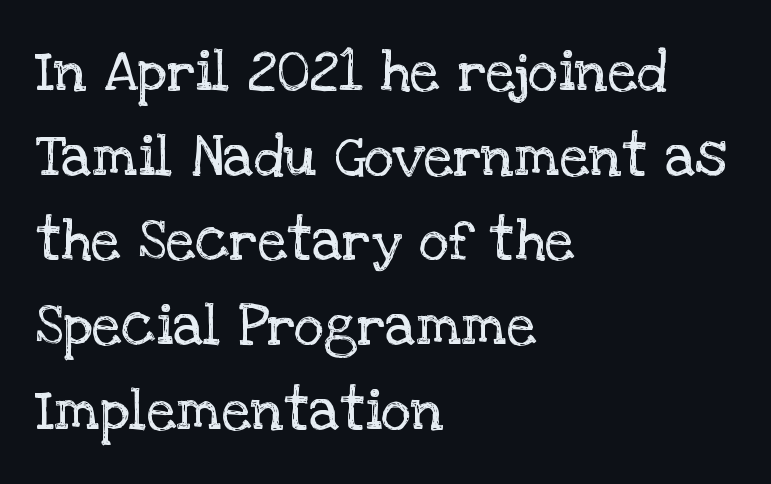
You could not count columns in this text — the font is proportionally spaced. The lettering holds an erect, upright posture throughout. The rag falls on the right side of this text block. Line spacing here is normal.
